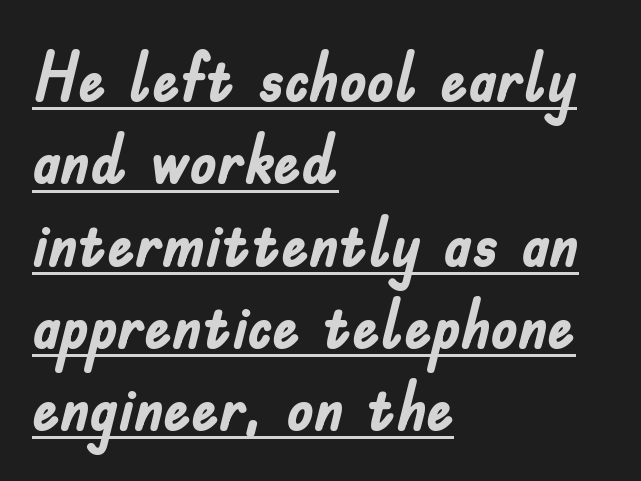
How are the letters spaced? Ordinarily, with no added tracking. The letters advance in unequal steps, a hallmark of proportional type. If you drew a ruler down the left edge, every line would touch it. The typesetter has applied underlining to the passage shown.
